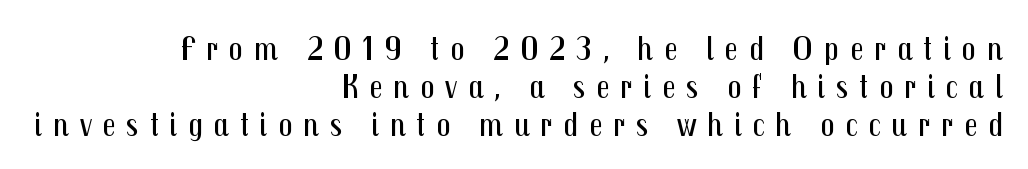
The image shows 36 px regular-weight, condensed sans-serif type, upright; set right-aligned, tight line spacing (1.05x), unusually wide letter spacing (+0.29 em), not underlined; medium stroke contrast and a medium x-height.
